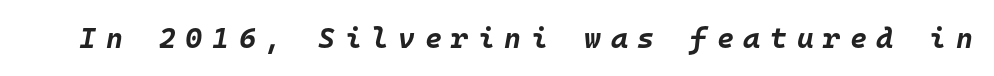
Q: Is the text bold? A: Yes.
Q: Is the text italic (slanted)? A: Yes, it leans right by about 10 degrees.
Q: Is the text underlined? A: No.
Q: Is the spacing between letters normal or unusually wide? A: Unusually wide.
Q: Width (condensed, normal, or wide)? A: Normal.
Q: Stroke contrast? A: Low.
Q: x-height? A: Large.
Q: Monospaced? A: Yes.
